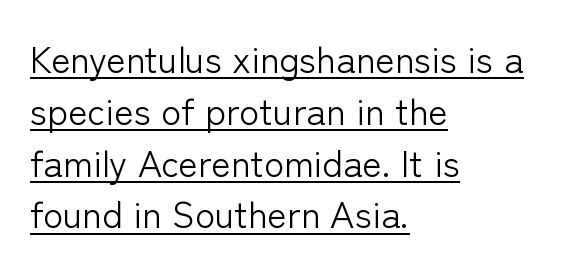
{"serif": "no", "italic": "no", "bold": "no", "weight": "light", "width": "normal", "stroke_contrast": "low", "x_height": "medium", "monospaced": "no", "underline": "yes", "align": "left", "line_spacing": "normal", "line_spacing_ratio": 1.4, "letter_spacing": "normal", "letter_spacing_em": 0.0, "glyph_px": 37}
